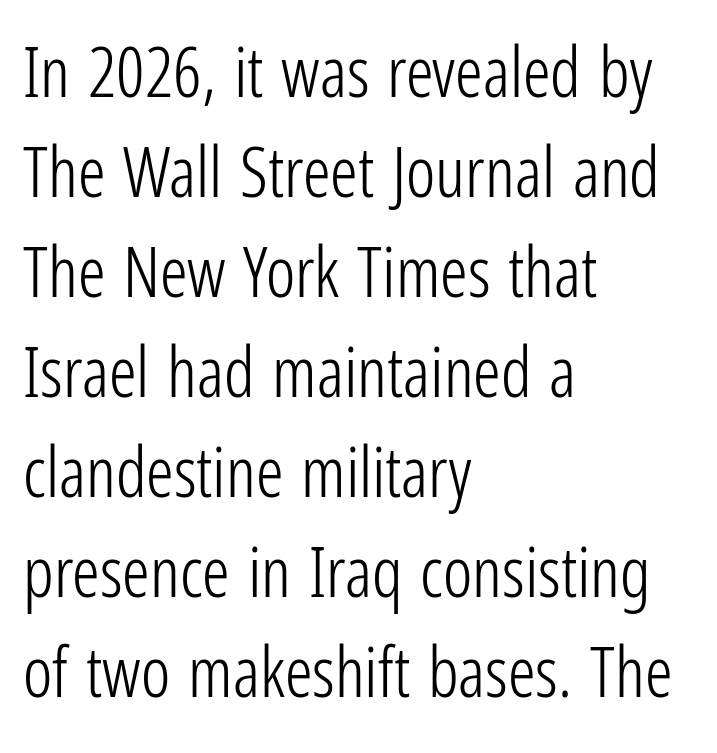
The image shows 69 px light, condensed sans-serif type, upright; set left-aligned, normal line spacing (1.45x), normal letter spacing, not underlined; low stroke contrast and a medium x-height.
